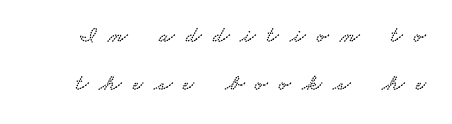
Underline: absent. The face used here is rendered with a markedly widened letterfit. The vertical gap from one line to the next is large.
